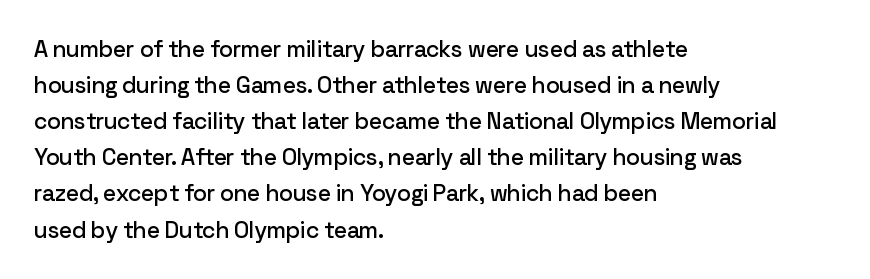
Regular leading. Check under the words: just untouched page. The type is set solid horizontally, with unmodified tracking. The paragraph has a hard left edge and a soft right edge.
